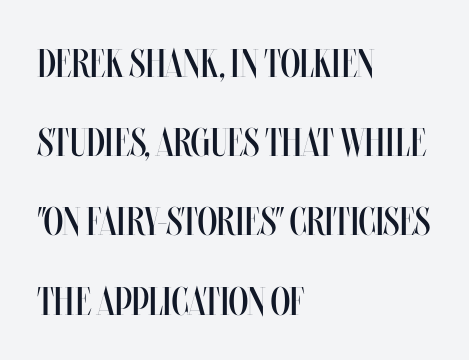
Words appear dense and cohesive because spacing is normal. No letter is thick-stroked: the sample isn't bold. Any mark beneath the type? The region is blank. The compositor pushed each line to the left boundary. The rendering uses a large line-height, opening up the rows. The face used here is proportionally spaced, like ordinary book or web type.
